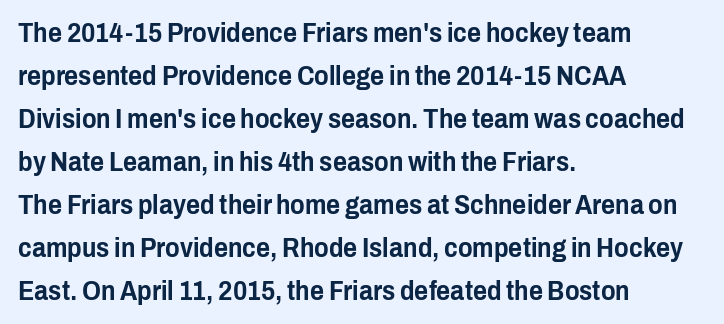
Q: Is the text italic (slanted)? A: No, it is upright.
Q: Is the text underlined? A: No.
Q: How is the paragraph aligned? A: Left-aligned.
Q: Is the spacing between letters normal or unusually wide? A: Normal.
Q: Is the spacing between lines tight, normal or loose? A: Normal.
